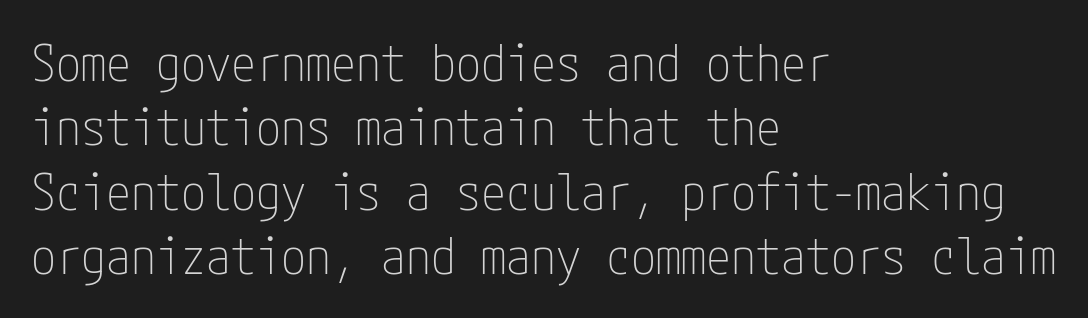
{"serif": "no", "italic": "no", "bold": "no", "weight": "thin", "width": "condensed", "stroke_contrast": "low", "x_height": "medium", "underline": "no", "align": "left", "line_spacing": "normal", "line_spacing_ratio": 1.29, "letter_spacing": "normal", "letter_spacing_em": 0.0, "glyph_px": 50}
